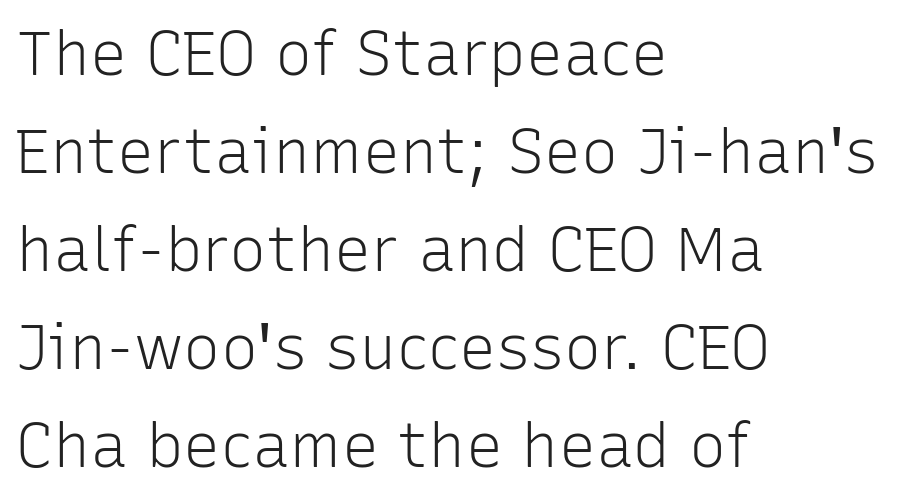
The type is set solid horizontally, with unmodified tracking. These lines sit exactly where default settings would place them. The space directly below the letters is spotless. A roman cut, with each character standing at attention. Weight: not bold — regular or lighter. Spacing verdict: proportional, widths tailored to each character.
